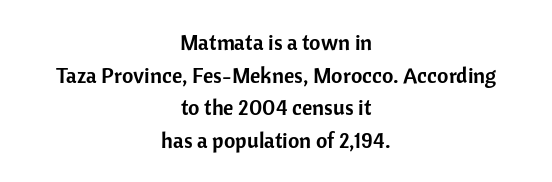
{"italic": "no", "underline": "no", "align": "center", "line_spacing": "normal", "line_spacing_ratio": 1.48, "letter_spacing": "normal", "letter_spacing_em": 0.0, "glyph_px": 22}
